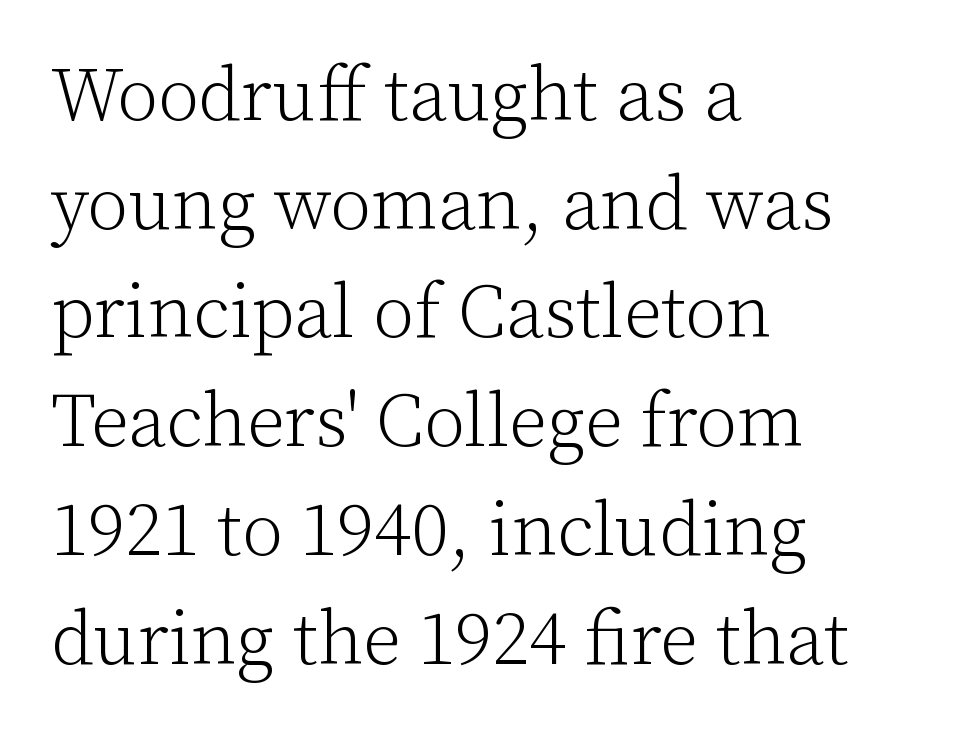
Q: Is the text bold? A: No.
Q: Is the text italic (slanted)? A: No, it is upright.
Q: Is the typeface a serif or a sans-serif typeface? A: Serif.
Q: Is the text underlined? A: No.
Q: How is the paragraph aligned? A: Left-aligned.
Q: Is the spacing between letters normal or unusually wide? A: Normal.
Q: Is the spacing between lines tight, normal or loose? A: Normal.
Q: Width (condensed, normal, or wide)? A: Normal.
Q: Stroke contrast? A: Low.
Q: x-height? A: Medium.
Q: Monospaced? A: No.
